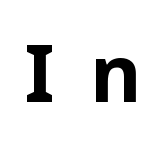
The letters are spread apart with noticeably loose tracking. This sample uses an upright cut, with every glyph sitting square on the baseline. Regarding serifs, this sample does without them. Plenty of ink on the page — the face is bold. Varying glyph widths throughout — classic text-font behaviour.
